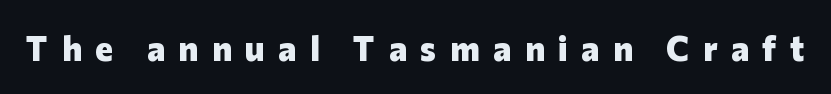
The image shows 34 px heavy sans-serif type, upright; set unusually wide letter spacing (+0.4 em), not underlined; low stroke contrast and a medium x-height.
